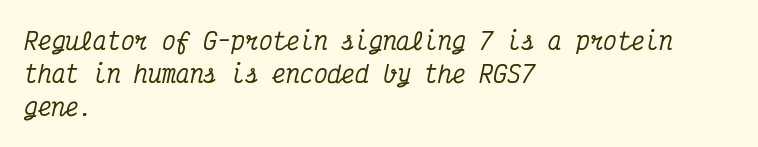
Q: Is the text italic (slanted)? A: Yes, it leans right by about 12 degrees.
Q: Is the text underlined? A: No.
Q: How is the paragraph aligned? A: Left-aligned.
Q: Is the spacing between letters normal or unusually wide? A: Normal.
Q: Is the spacing between lines tight, normal or loose? A: Normal.
